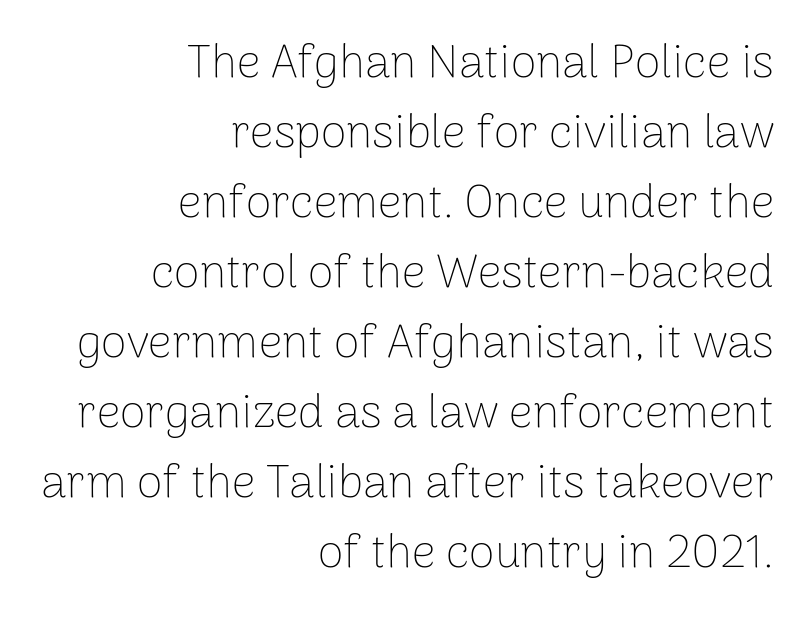
The image shows 47 px thin sans-serif type, upright; set right-aligned, normal line spacing (1.49x), normal letter spacing, not underlined; low stroke contrast and a medium x-height.
